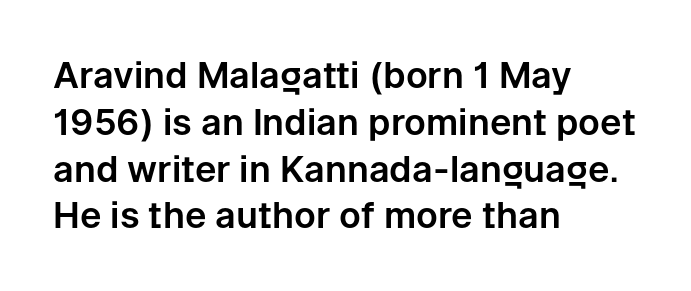
The image shows 36 px sans-serif type, upright; set left-aligned, normal line spacing (1.3x), normal letter spacing, not underlined; low stroke contrast and a medium x-height.
